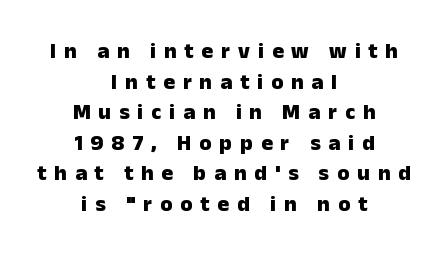
The image shows 22 px bold type, upright; set centered, normal line spacing (1.39x), unusually wide letter spacing (+0.36 em), not underlined.
